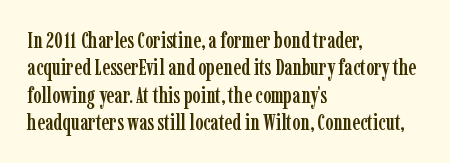
The image shows 22 px text type, upright; set left-aligned, line spacing 1.24x, normal letter spacing, not underlined.
